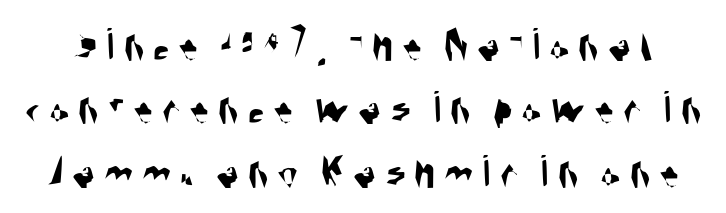
The image shows 47 px condensed sans-serif type; set normal line spacing (1.35x), not underlined; medium stroke contrast and a large x-height.
